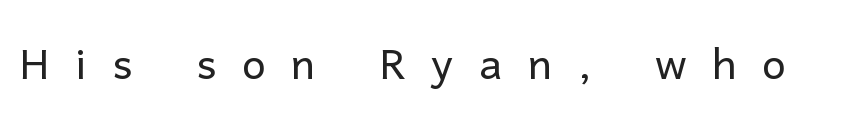
Designer's note — italics off, roman on. The rendering inserts visible extra space after every character. Letterform terminals end flat and unadorned throughout the passage. Proportional: the letters do not fall into vertical columns. Any mark beneath the type? The region is blank.
